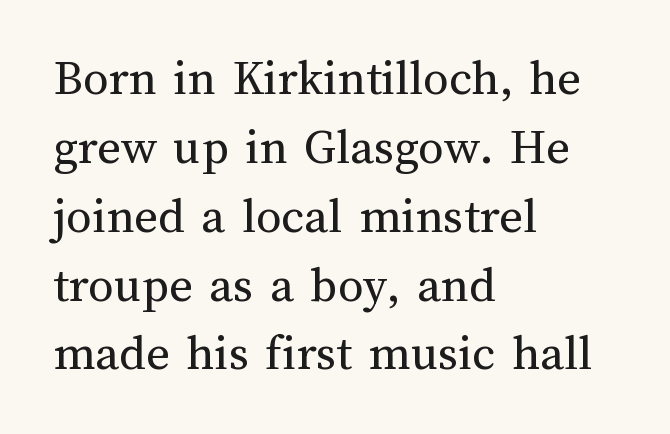
{"italic": "no", "bold": "no", "weight": "regular", "width": "normal", "stroke_contrast": "medium", "x_height": "medium", "monospaced": "no", "underline": "no", "align": "left", "line_spacing": "normal", "line_spacing_ratio": 1.35, "letter_spacing": "normal", "letter_spacing_em": 0.0, "glyph_px": 51}
